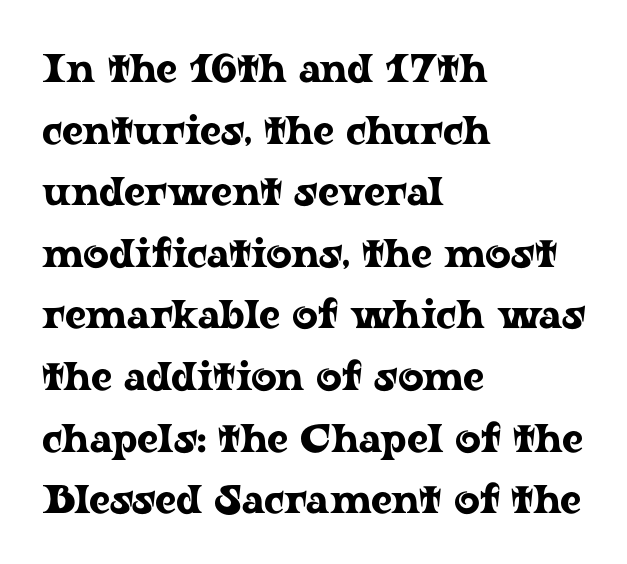
Q: Is the text italic (slanted)? A: No, it is upright.
Q: Is the typeface a serif or a sans-serif typeface? A: Serif.
Q: Is the text underlined? A: No.
Q: How is the paragraph aligned? A: Left-aligned.
Q: Is the spacing between letters normal or unusually wide? A: Normal.
Q: Is the spacing between lines tight, normal or loose? A: Normal.
Q: Width (condensed, normal, or wide)? A: Wide.
Q: Stroke contrast? A: Low.
Q: x-height? A: Medium.
Q: Monospaced? A: No.
